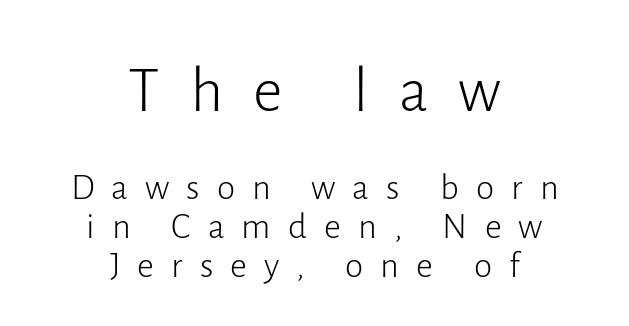
Q: Is the text bold? A: No.
Q: Is the text italic (slanted)? A: No, it is upright.
Q: Is the typeface a serif or a sans-serif typeface? A: Sans-serif.
Q: Is the text underlined? A: No.
Q: How is the paragraph aligned? A: Centered.
Q: Is the spacing between letters normal or unusually wide? A: Unusually wide.
Q: Is the spacing between lines tight, normal or loose? A: Tight.
Q: Which block of text is set in a larger size, the first (top) or the second (bottom)? A: The first (top) one.
Q: Width (condensed, normal, or wide)? A: Normal.
Q: Stroke contrast? A: Low.
Q: x-height? A: Medium.
Q: Monospaced? A: No.
